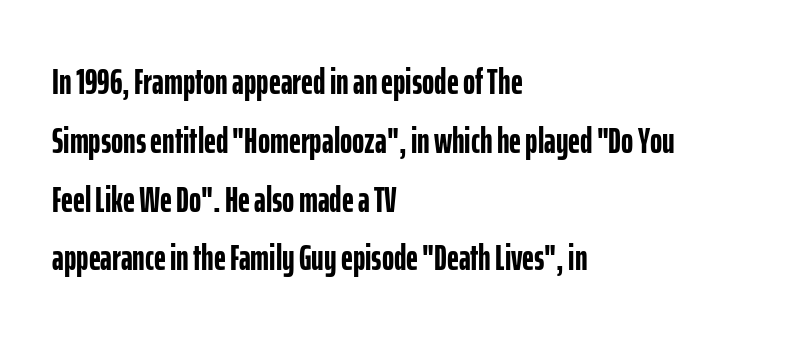
Q: Is the text bold? A: Yes.
Q: Is the text italic (slanted)? A: No, it is upright.
Q: Is the typeface a serif or a sans-serif typeface? A: Sans-serif.
Q: Is the text underlined? A: No.
Q: How is the paragraph aligned? A: Left-aligned.
Q: Is the spacing between letters normal or unusually wide? A: Normal.
Q: Is the spacing between lines tight, normal or loose? A: Normal.
Q: Width (condensed, normal, or wide)? A: Condensed.
Q: Stroke contrast? A: Low.
Q: x-height? A: Medium.
Q: Monospaced? A: No.
